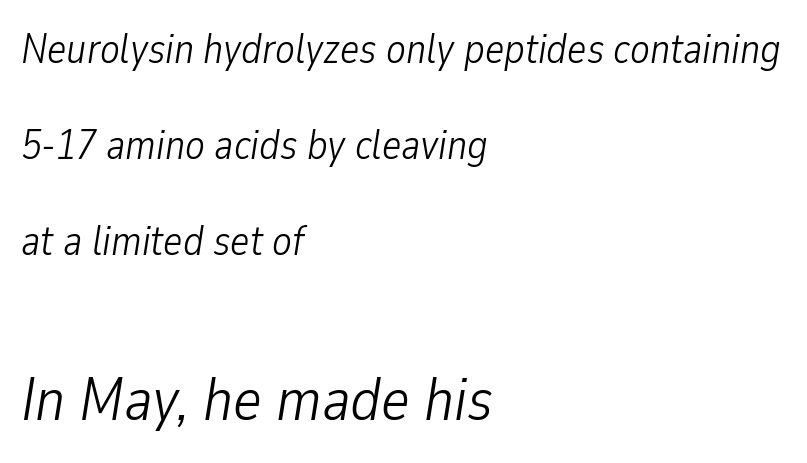
The image shows 61 px light, condensed type, italic (leaning right); set left-aligned, loose line spacing (2.34x), normal letter spacing, not underlined; the second (bottom) block is 1.49x larger; low stroke contrast and a medium x-height.
